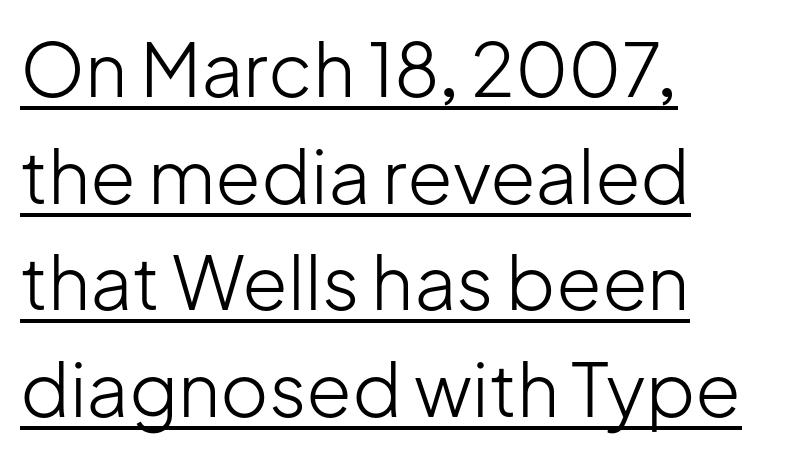
{"serif": "no", "italic": "no", "bold": "no", "weight": "light", "width": "normal", "stroke_contrast": "low", "x_height": "medium", "monospaced": "no", "underline": "yes", "align": "left", "line_spacing": "normal", "line_spacing_ratio": 1.44, "letter_spacing": "normal", "letter_spacing_em": 0.0, "glyph_px": 74}
